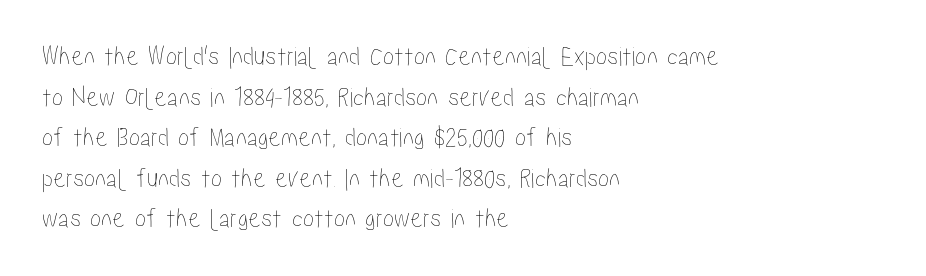
{"italic": "no", "width": "condensed", "stroke_contrast": "low", "x_height": "medium", "monospaced": "no", "underline": "no", "align": "left", "line_spacing": "normal", "line_spacing_ratio": 1.45, "letter_spacing": "normal", "letter_spacing_em": 0.0, "glyph_px": 28}
